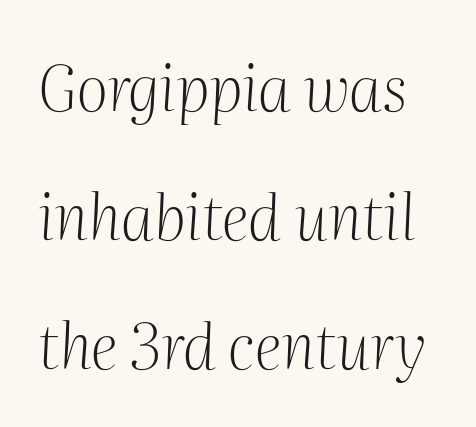
The letters advance in unequal steps, a hallmark of proportional type. Tracking here is standard; glyphs follow each other at the usual distance. A typesetter would call this leading open, well beyond the default. No letter is thick-stroked: the sample isn't bold. The space beneath each line is pristine and unruled.
